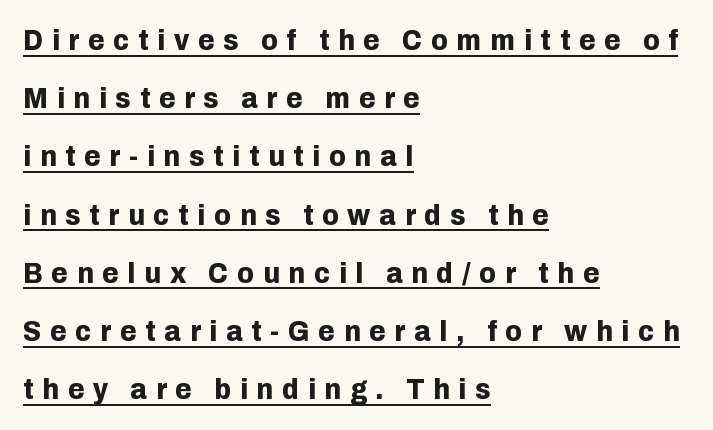
{"serif": "no", "italic": "no", "bold": "yes", "weight": "bold", "width": "normal", "stroke_contrast": "low", "x_height": "medium", "monospaced": "no", "underline": "yes", "align": "left", "line_spacing": "loose", "line_spacing_ratio": 1.94, "letter_spacing": "wide", "letter_spacing_em": 0.29, "glyph_px": 30}
